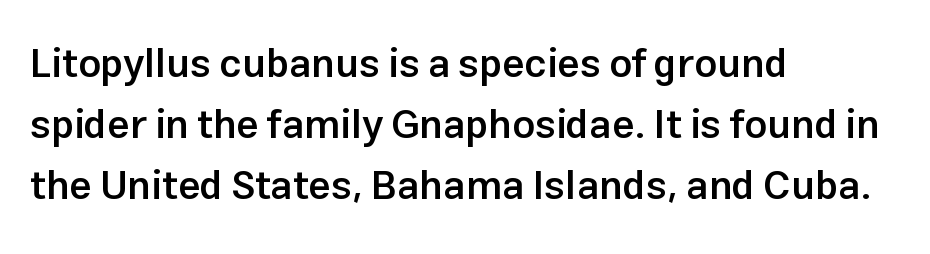
{"serif": "no", "italic": "no", "bold": "semi", "weight": "semibold", "width": "normal", "stroke_contrast": "low", "x_height": "medium", "monospaced": "no", "underline": "no", "align": "left", "line_spacing": "normal", "line_spacing_ratio": 1.53, "letter_spacing": "normal", "letter_spacing_em": 0.0, "glyph_px": 40}
